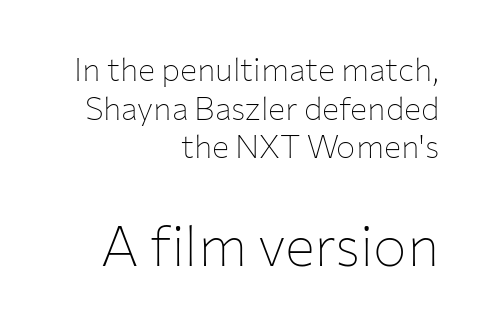
Do the characters align in a grid? No, the font is proportional. The lower block of text is set noticeably larger than the block above it. Weight: not bold — regular or lighter. Students, note that the glyphs here touch the page at normal intervals. It's the straight-up-and-down kind of type.
